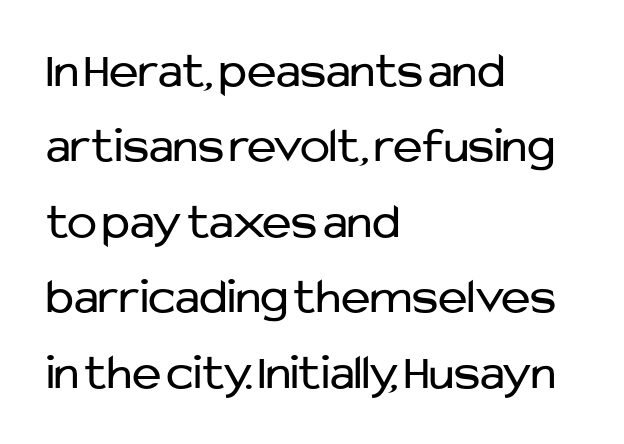
The image shows 50 px regular-weight sans-serif type, upright; set left-aligned, normal line spacing (1.51x), normal letter spacing, not underlined; low stroke contrast and a medium x-height.
